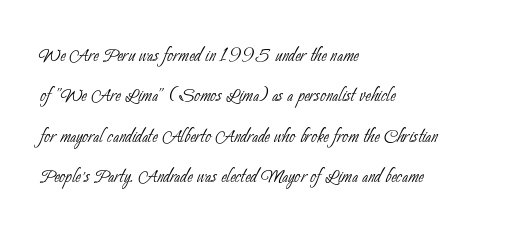
The image shows 26 px text type; set left-aligned, normal line spacing (1.55x), normal letter spacing, not underlined.
